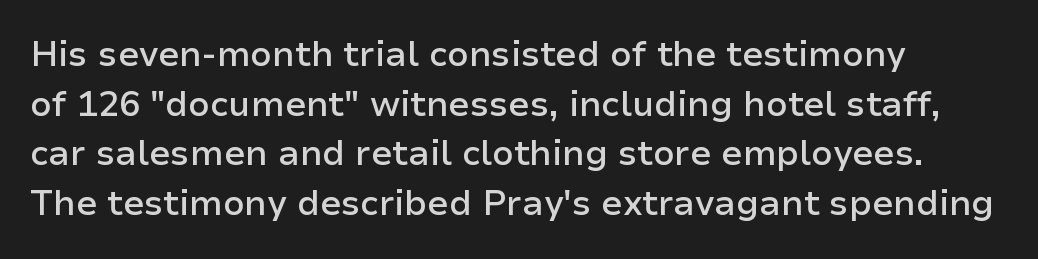
The image shows 35 px semibold sans-serif type, upright; set left-aligned, normal line spacing (1.42x), normal letter spacing, not underlined; low stroke contrast and a medium x-height.
